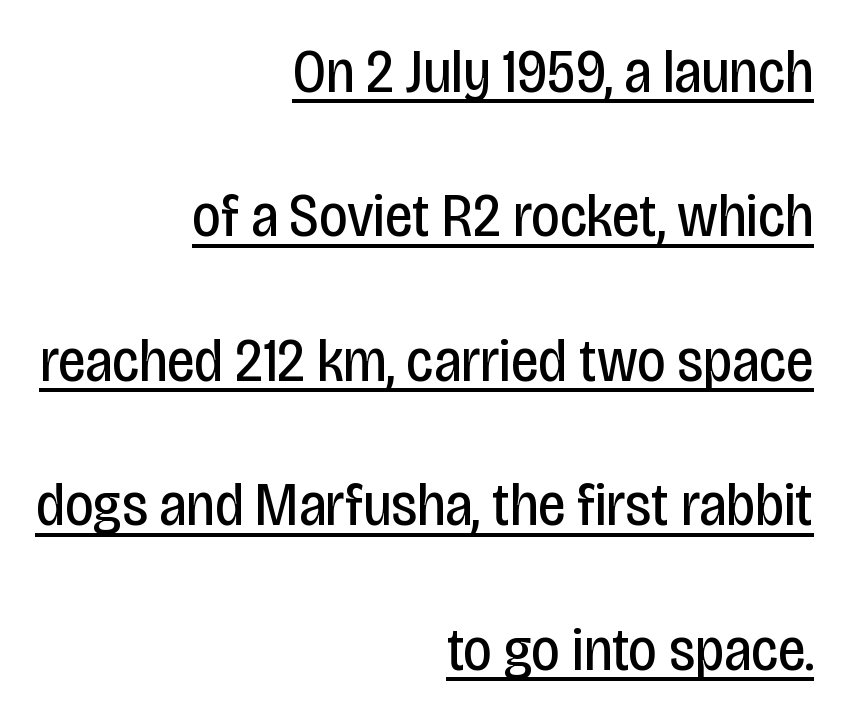
Somebody hit Ctrl+U on this one — the words are underlined. This block would shrink considerably if given ordinary leading; it's expanded now. Each line ends at the same right margin while the left side varies. Each letter's strokes conclude bluntly, with no projecting serifs.
